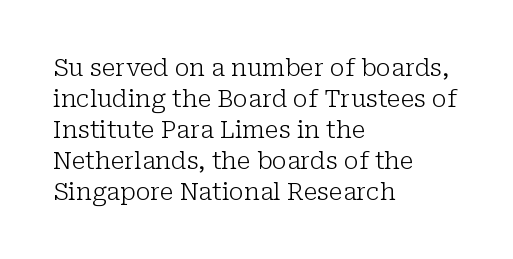
These lines keep a tight, regular rhythm from letter to letter. Notice how descenders clear the ascenders below comfortably — that's standard leading. These lines were composed using upright roman letters. One-word summary of the alignment: left. Nobody drew a line under any word here. The typesetting does not lean heavy: it is not bold.
